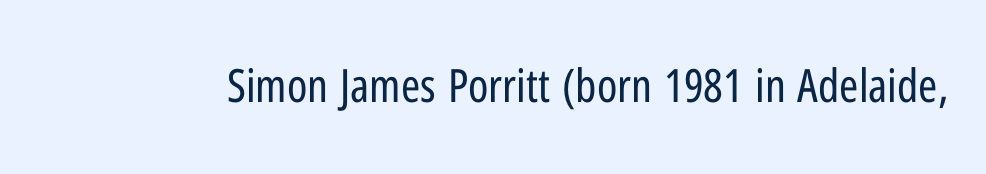
Letters rest on an invisible, unmarked baseline. Ascenders rise straight up at ninety degrees. Character widths vary here, with narrow letters taking less room than wide ones. Short note: letters normally spaced.
